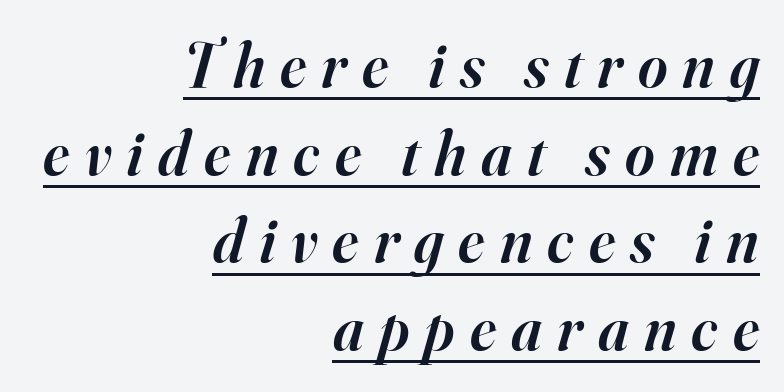
The image shows 63 px semibold serif type, italic (leaning right); set right-aligned, normal line spacing (1.39x), unusually wide letter spacing (+0.24 em), underlined; high stroke contrast and a small x-height.
